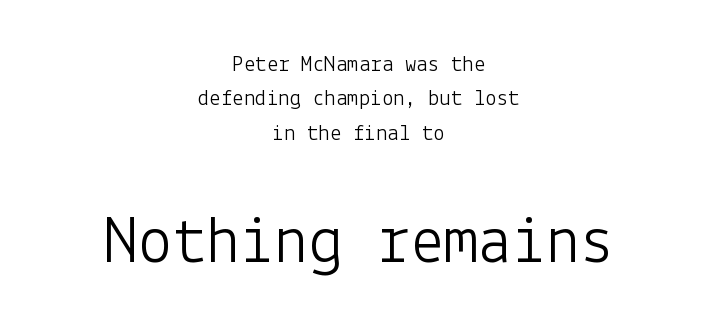
The image shows 68 px light sans-serif type, upright; set centered, normal line spacing (1.5x), normal letter spacing, not underlined; the second (bottom) block is 2.96x larger; low stroke contrast and a medium x-height.
